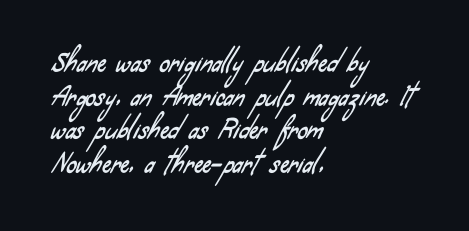
The image shows 25 px text type; set left-aligned, normal line spacing (1.35x), normal letter spacing, not underlined.
